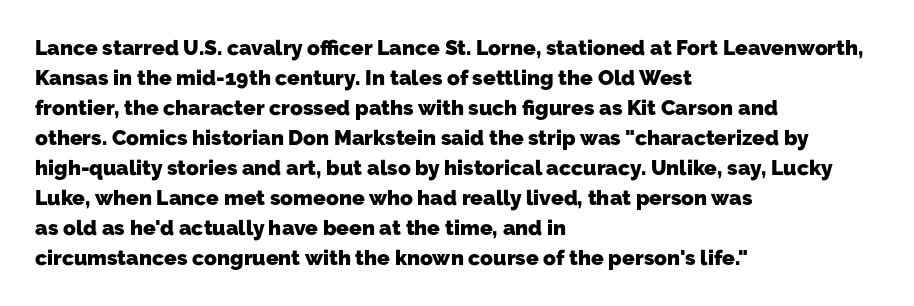
{"bold": "yes", "underline": "no", "align": "left", "line_spacing": "normal", "line_spacing_ratio": 1.43, "letter_spacing": "normal", "letter_spacing_em": 0.0, "glyph_px": 21}
